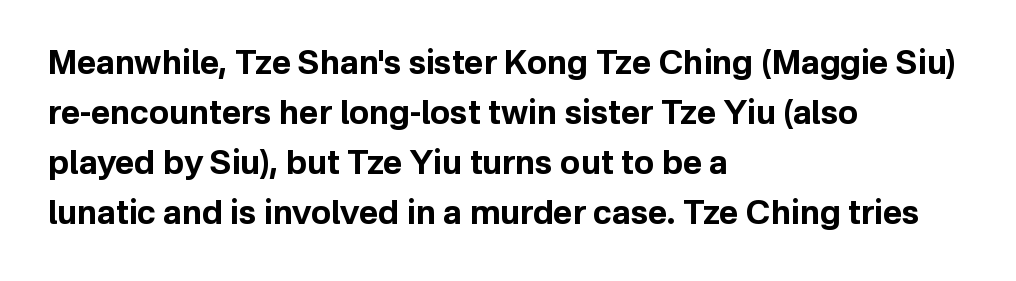
Any mark beneath the type? The region is blank. Posture: upright roman. Caption: standard tracking, unaltered. A typesetter would label this face a sans. Regular leading.
